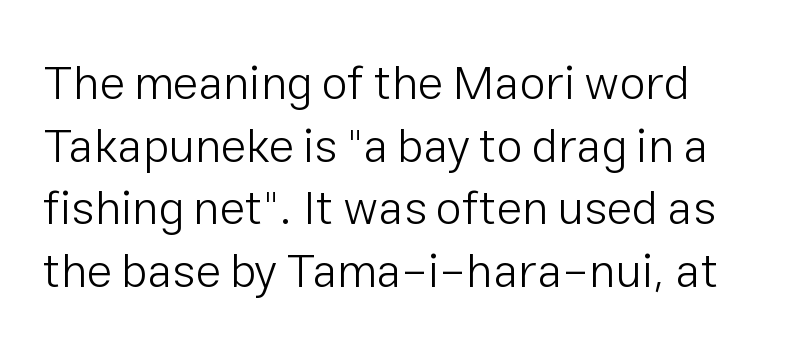
Q: Is the text bold? A: No.
Q: Is the text italic (slanted)? A: No, it is upright.
Q: Is the typeface a serif or a sans-serif typeface? A: Sans-serif.
Q: Is the text underlined? A: No.
Q: Is the spacing between letters normal or unusually wide? A: Normal.
Q: Is the spacing between lines tight, normal or loose? A: Normal.
Q: Width (condensed, normal, or wide)? A: Normal.
Q: Stroke contrast? A: Low.
Q: x-height? A: Medium.
Q: Monospaced? A: No.
